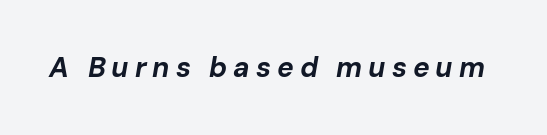
{"italic": "yes", "lean": "right", "slant_degrees": 10, "bold": "yes", "weight": "bold", "width": "normal", "stroke_contrast": "low", "x_height": "medium", "monospaced": "no", "underline": "no", "letter_spacing": "wide", "letter_spacing_em": 0.21, "glyph_px": 28}
